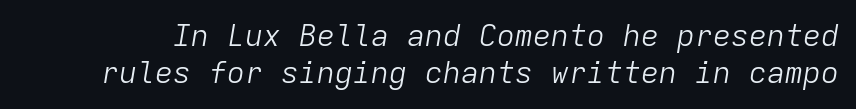
{"italic": "yes", "lean": "right", "slant_degrees": 9, "bold": "no", "weight": "light", "width": "normal", "stroke_contrast": "low", "x_height": "medium", "monospaced": "yes", "underline": "no", "line_spacing_ratio": 1.23, "letter_spacing": "normal", "letter_spacing_em": 0.0, "glyph_px": 30}
